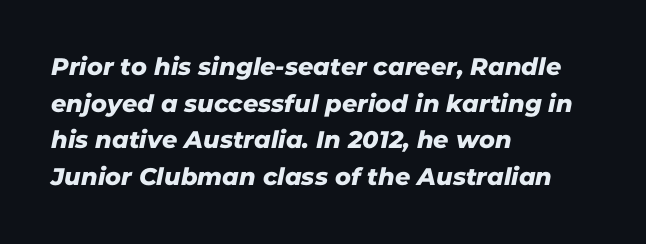
The image shows 24 px text type; set left-aligned, normal line spacing (1.53x), normal letter spacing, not underlined.
